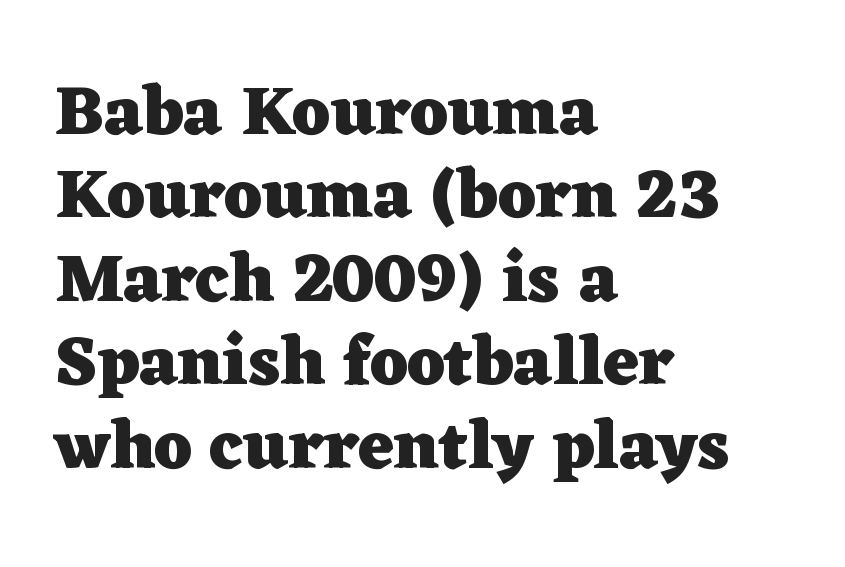
Q: Is the text bold? A: Yes.
Q: Is the text italic (slanted)? A: No, it is upright.
Q: Is the typeface a serif or a sans-serif typeface? A: Serif.
Q: Is the text underlined? A: No.
Q: How is the paragraph aligned? A: Left-aligned.
Q: Is the spacing between letters normal or unusually wide? A: Normal.
Q: Width (condensed, normal, or wide)? A: Wide.
Q: Stroke contrast? A: Low.
Q: x-height? A: Medium.
Q: Monospaced? A: No.
